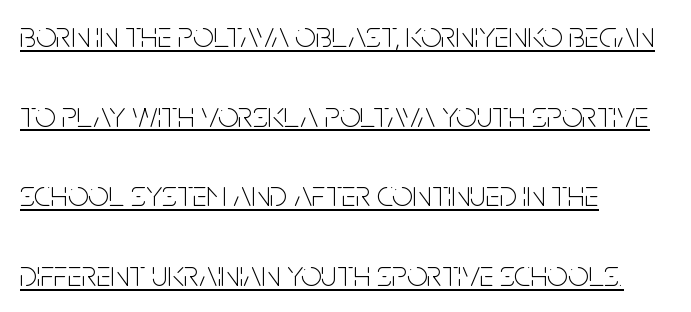
The image shows 36 px thin, condensed sans-serif type, upright; set left-aligned, loose line spacing (2.21x), normal letter spacing, underlined; low stroke contrast and a large x-height.
